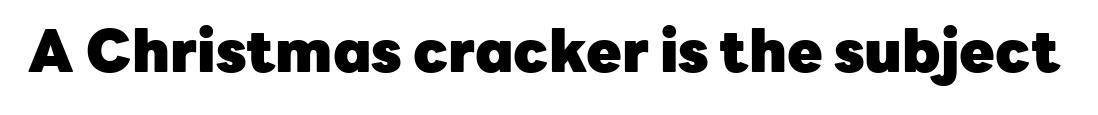
Q: Is the text bold? A: Yes.
Q: Is the text italic (slanted)? A: No, it is upright.
Q: Is the typeface a serif or a sans-serif typeface? A: Sans-serif.
Q: Is the text underlined? A: No.
Q: Is the spacing between letters normal or unusually wide? A: Normal.
Q: Width (condensed, normal, or wide)? A: Normal.
Q: Stroke contrast? A: Low.
Q: x-height? A: Medium.
Q: Monospaced? A: No.
